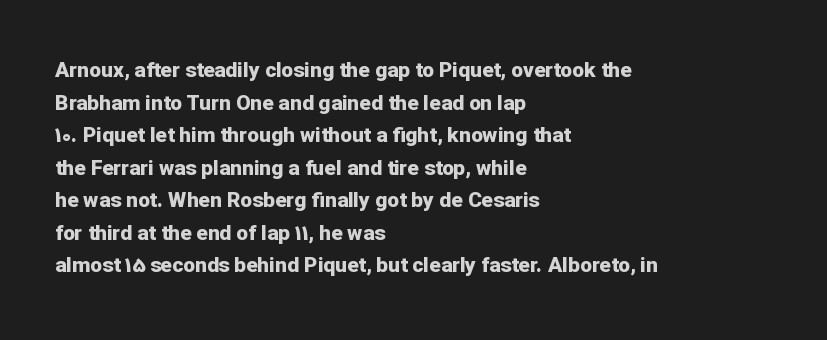
Q: Is the text bold? A: Yes.
Q: Is the text italic (slanted)? A: No, it is upright.
Q: Is the text underlined? A: No.
Q: How is the paragraph aligned? A: Left-aligned.
Q: Is the spacing between letters normal or unusually wide? A: Normal.
Q: Is the spacing between lines tight, normal or loose? A: Normal.
